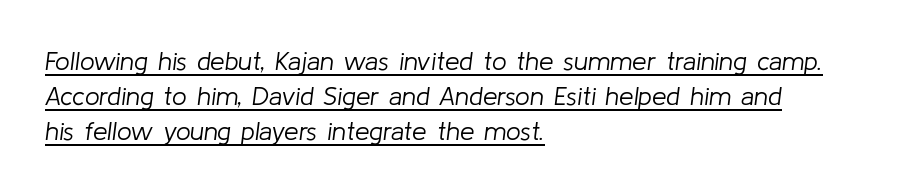
{"italic": "yes", "lean": "right", "slant_degrees": 8, "bold": "no", "underline": "yes", "align": "left", "line_spacing": "normal", "line_spacing_ratio": 1.35, "letter_spacing": "normal", "letter_spacing_em": 0.0, "glyph_px": 26}
